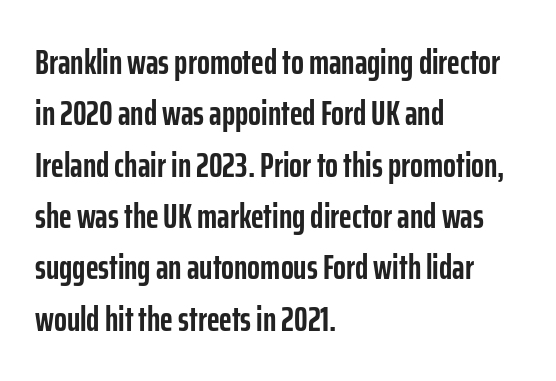
The image shows 34 px semibold, condensed sans-serif type, upright; set left-aligned, normal line spacing (1.51x), normal letter spacing, not underlined; low stroke contrast and a medium x-height.
